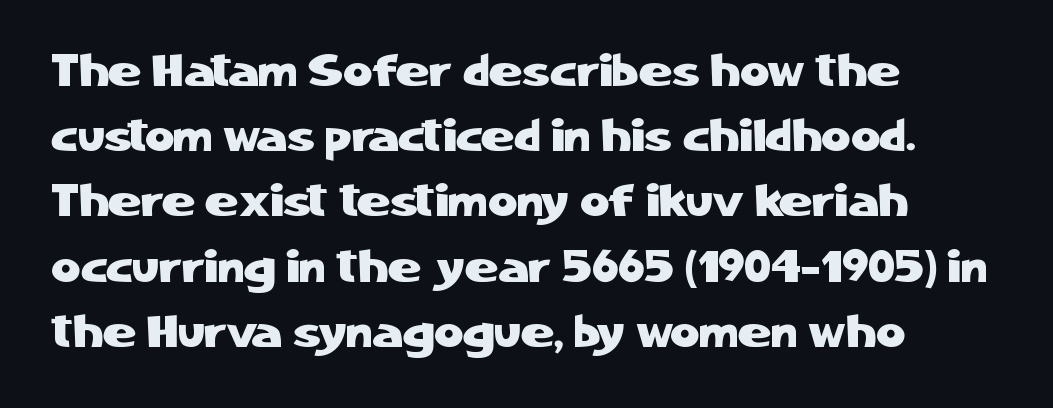
Q: Is the text italic (slanted)? A: No, it is upright.
Q: Is the typeface a serif or a sans-serif typeface? A: Sans-serif.
Q: Is the text underlined? A: No.
Q: How is the paragraph aligned? A: Left-aligned.
Q: Is the spacing between letters normal or unusually wide? A: Normal.
Q: Is the spacing between lines tight, normal or loose? A: Normal.
Q: Width (condensed, normal, or wide)? A: Normal.
Q: Stroke contrast? A: Low.
Q: x-height? A: Medium.
Q: Monospaced? A: No.
